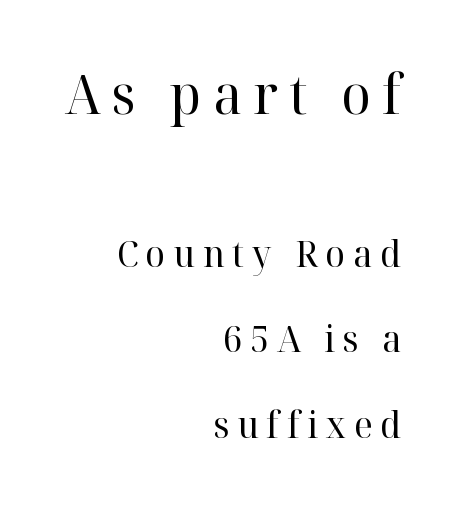
Display-style spreading of the glyphs; the letterfit is very open. Alignment: flush right. Letters rest on an invisible, unmarked baseline. The passage shown stacks its lines with a broad gap. Which of the two is more prominent by size? The first, at the top. These lines are composed in type with serifs.
